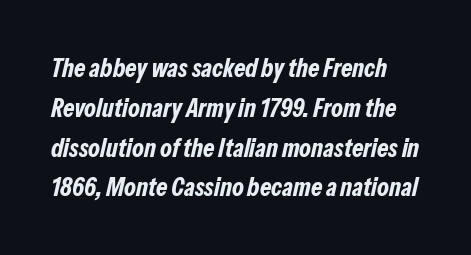
The image shows 26 px bold type, italic (leaning right); set normal line spacing (1.53x), normal letter spacing, not underlined.
